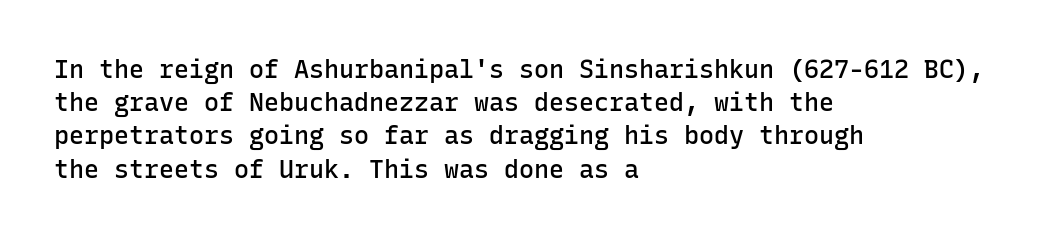
Q: Is the text bold? A: Semi-bold.
Q: Is the text italic (slanted)? A: No, it is upright.
Q: Is the text underlined? A: No.
Q: How is the paragraph aligned? A: Left-aligned.
Q: Is the spacing between letters normal or unusually wide? A: Normal.
Q: Is the spacing between lines tight, normal or loose? A: Normal.
